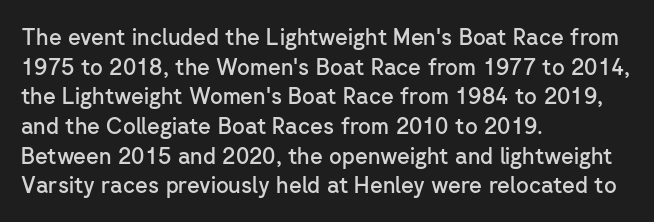
The image shows 22 px text type, upright; set left-aligned, normal line spacing (1.35x), normal letter spacing, not underlined.
